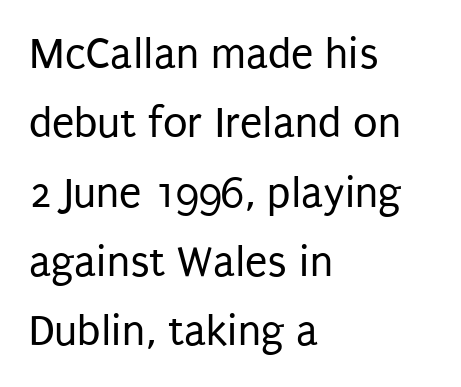
The image shows 45 px regular-weight, condensed sans-serif type, upright; set left-aligned, normal line spacing (1.54x), normal letter spacing, not underlined; low stroke contrast and a large x-height.
